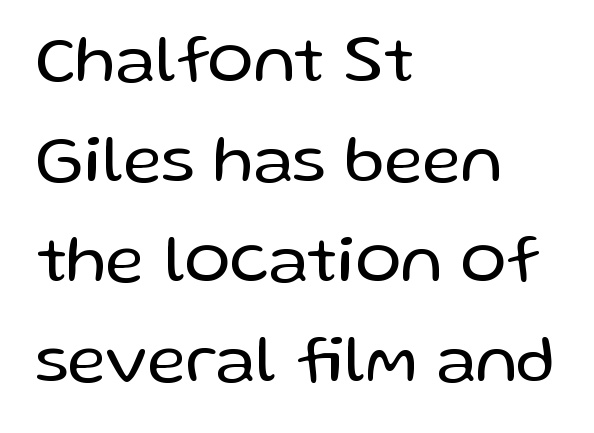
{"serif": "no", "italic": "no", "bold": "no", "weight": "regular", "width": "normal", "stroke_contrast": "low", "x_height": "medium", "monospaced": "no", "underline": "no", "align": "left", "line_spacing": "normal", "line_spacing_ratio": 1.47, "letter_spacing": "normal", "letter_spacing_em": 0.0, "glyph_px": 68}
